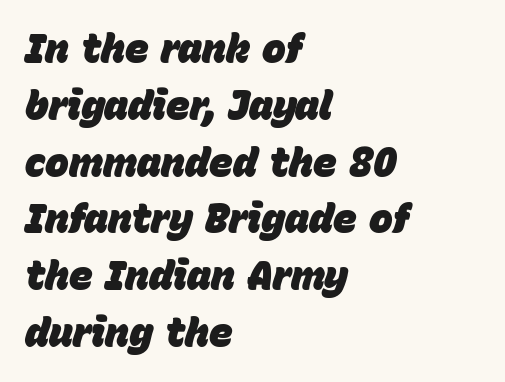
The image shows 40 px heavy type, italic (leaning right); set left-aligned, normal line spacing (1.42x), normal letter spacing, not underlined; low stroke contrast and a large x-height.
